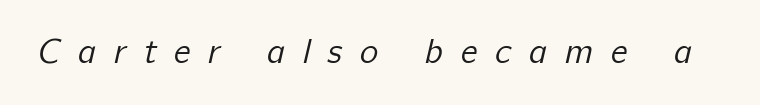
Q: Is the text bold? A: No.
Q: Is the typeface a serif or a sans-serif typeface? A: Sans-serif.
Q: Is the text underlined? A: No.
Q: Is the spacing between letters normal or unusually wide? A: Unusually wide.
Q: Width (condensed, normal, or wide)? A: Normal.
Q: Stroke contrast? A: Low.
Q: x-height? A: Medium.
Q: Monospaced? A: No.
